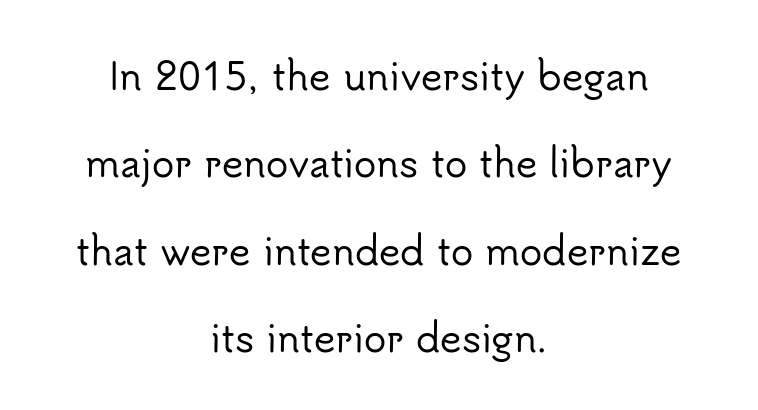
The image shows 37 px sans-serif type, upright; set centered, loose line spacing (2.36x), normal letter spacing, not underlined; low stroke contrast and a small x-height.
